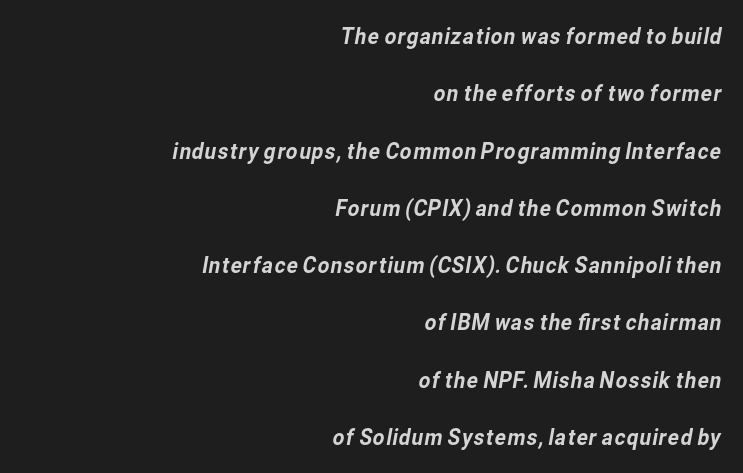
The image shows 23 px text type; set right-aligned, loose line spacing (2.49x), normal letter spacing, not underlined.
